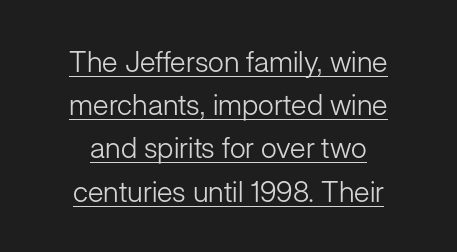
Q: Is the text bold? A: No.
Q: Is the text italic (slanted)? A: No, it is upright.
Q: Is the typeface a serif or a sans-serif typeface? A: Sans-serif.
Q: Is the text underlined? A: Yes.
Q: How is the paragraph aligned? A: Centered.
Q: Is the spacing between letters normal or unusually wide? A: Normal.
Q: Is the spacing between lines tight, normal or loose? A: Normal.
Q: Width (condensed, normal, or wide)? A: Normal.
Q: Stroke contrast? A: Low.
Q: x-height? A: Medium.
Q: Monospaced? A: No.
